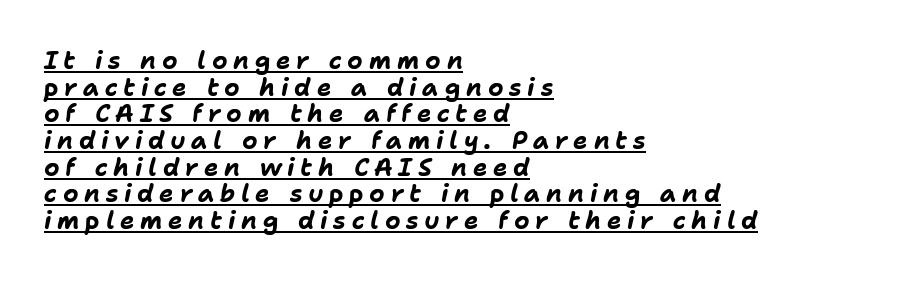
The compositor pushed each line to the left boundary. Is the type slanted? Yes — the strokes lean at a clear angle. Compared with typical paragraphs, the rows here are closer together. Emphasis by weight is at full strength: bold. Compared with typical body copy, the letter spacing here is much looser. What decoration does the sample have? An underline.
